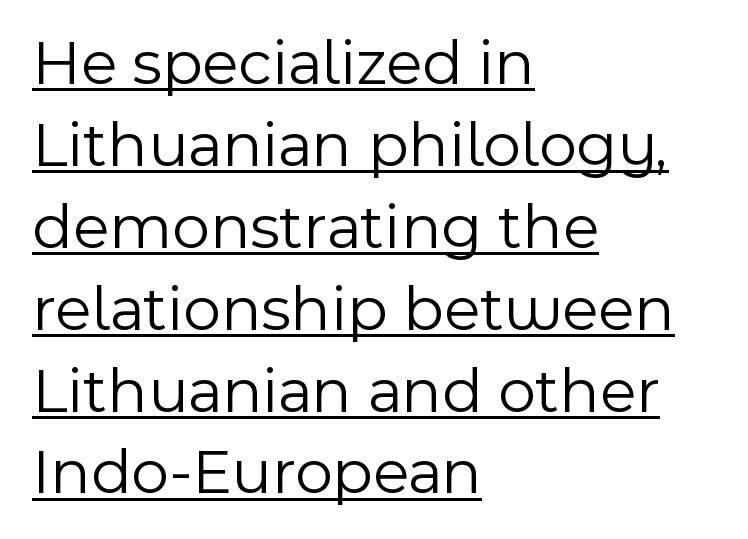
{"serif": "no", "italic": "no", "bold": "no", "weight": "light", "width": "normal", "x_height": "medium", "monospaced": "no", "underline": "yes", "align": "left", "line_spacing": "normal", "line_spacing_ratio": 1.26, "letter_spacing": "normal", "letter_spacing_em": 0.0, "glyph_px": 65}
